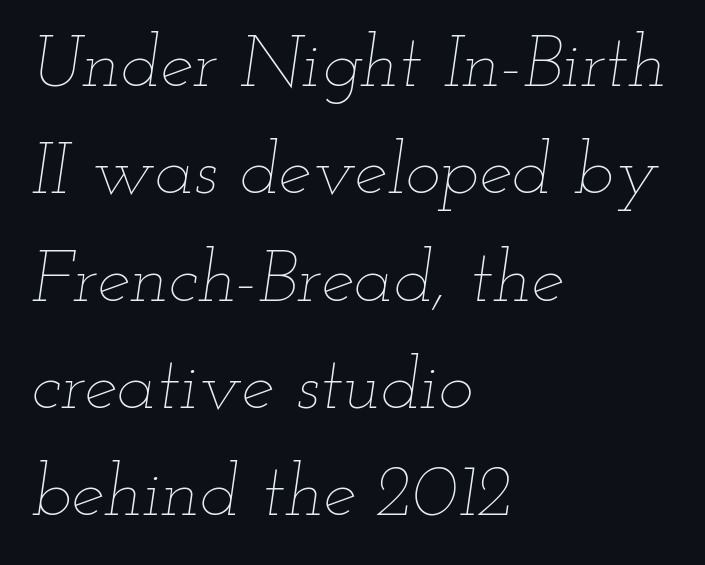
Line starts are locked; line ends wander. Descenders are the only things crossing below the line. The block of text has a typical density, with ordinary space between rows. Yep, that's italic — everything's leaning. Do the characters align in a grid? No, the font is proportional.
